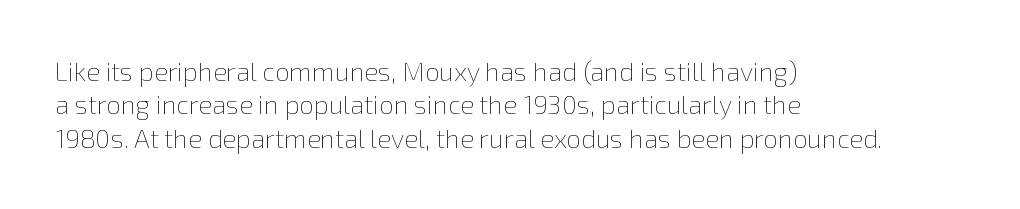
Q: Is the text bold? A: No.
Q: Is the text italic (slanted)? A: No, it is upright.
Q: Is the text underlined? A: No.
Q: How is the paragraph aligned? A: Left-aligned.
Q: Is the spacing between letters normal or unusually wide? A: Normal.
Q: Is the spacing between lines tight, normal or loose? A: Normal.
